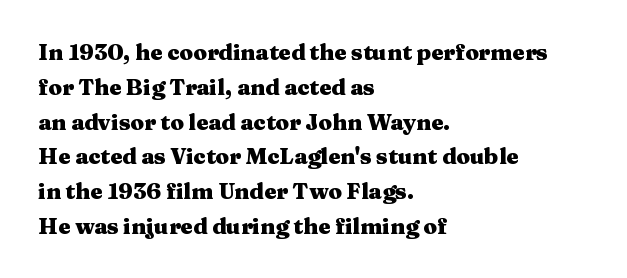
The image shows 22 px bold type, upright; set left-aligned, normal line spacing (1.58x), normal letter spacing, not underlined.
